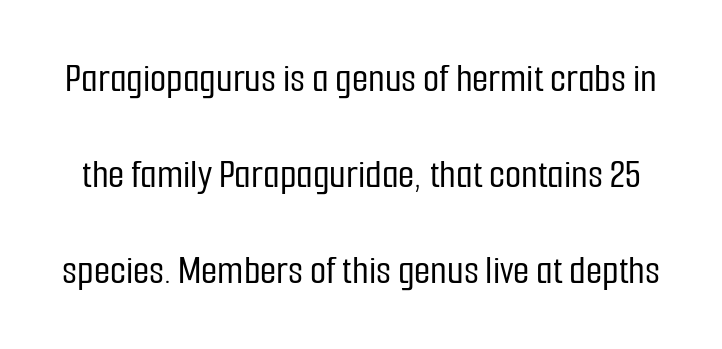
The image shows 42 px condensed sans-serif type, upright; set loose line spacing (2.28x), normal letter spacing, not underlined; low stroke contrast and a medium x-height.
